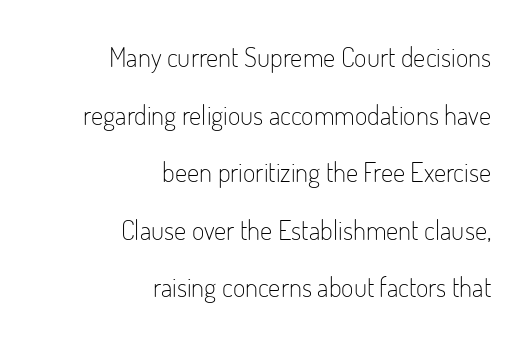
{"italic": "no", "bold": "no", "underline": "no", "align": "right", "line_spacing": "loose", "line_spacing_ratio": 2.13, "letter_spacing": "normal", "letter_spacing_em": 0.0, "glyph_px": 27}
